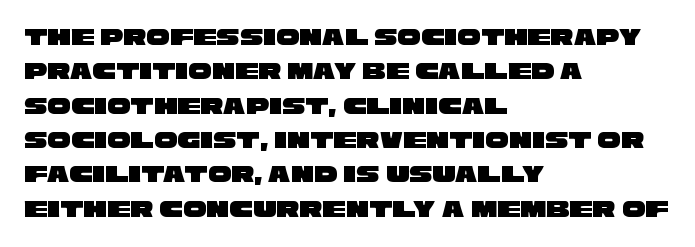
Q: Is the text underlined? A: No.
Q: How is the paragraph aligned? A: Left-aligned.
Q: Is the spacing between letters normal or unusually wide? A: Normal.
Q: Is the spacing between lines tight, normal or loose? A: Normal.
